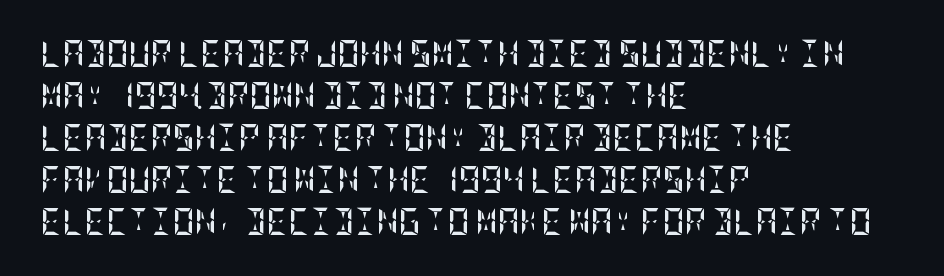
{"italic": "no", "bold": "yes", "underline": "no", "align": "left", "line_spacing": "normal", "line_spacing_ratio": 1.56, "letter_spacing": "normal", "letter_spacing_em": 0.0, "glyph_px": 27}
